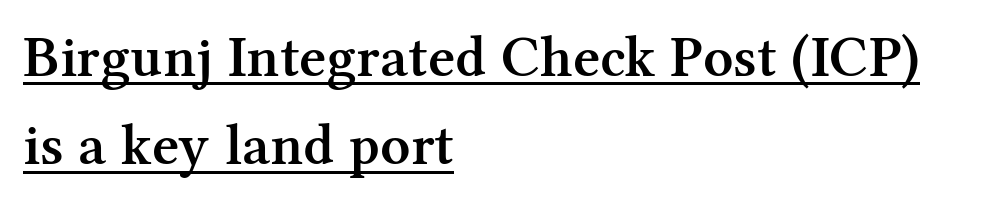
The image shows 59 px semibold serif type, upright; set left-aligned, normal line spacing (1.5x), normal letter spacing, underlined; medium stroke contrast and a medium x-height.
